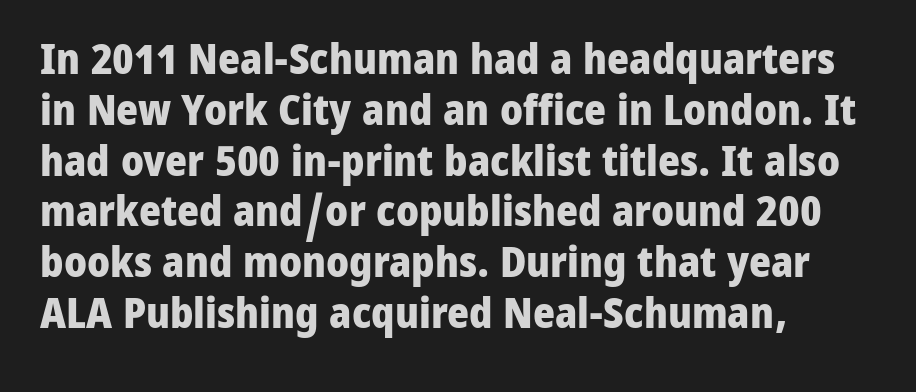
Q: Is the text bold? A: Yes.
Q: Is the text italic (slanted)? A: No, it is upright.
Q: Is the typeface a serif or a sans-serif typeface? A: Sans-serif.
Q: Is the text underlined? A: No.
Q: How is the paragraph aligned? A: Left-aligned.
Q: Is the spacing between letters normal or unusually wide? A: Normal.
Q: Width (condensed, normal, or wide)? A: Normal.
Q: Stroke contrast? A: Low.
Q: x-height? A: Medium.
Q: Monospaced? A: No.
